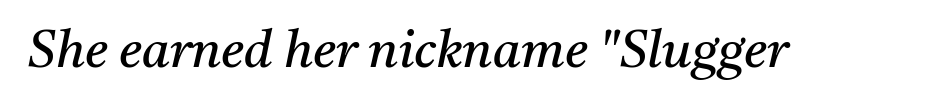
Nobody drew a line under any word here. Is the letter spacing exaggerated? No — it looks like the ordinary default. Do the characters align in a grid? No, the font is proportional. Typographically, this falls in the serif category. In terms of posture, this sample is oblique.
